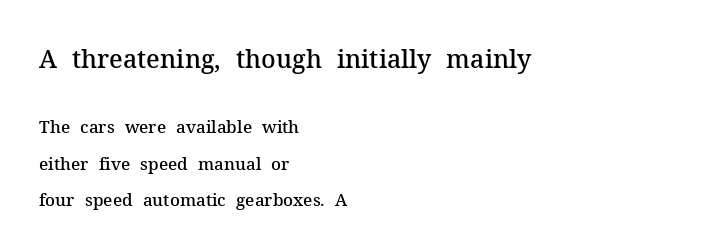
Q: Is the text bold? A: Semi-bold.
Q: Is the text italic (slanted)? A: No, it is upright.
Q: Is the text underlined? A: No.
Q: How is the paragraph aligned? A: Left-aligned.
Q: Is the spacing between letters normal or unusually wide? A: Normal.
Q: Is the spacing between lines tight, normal or loose? A: Loose.
Q: Which block of text is set in a larger size, the first (top) or the second (bottom)? A: The first (top) one.
